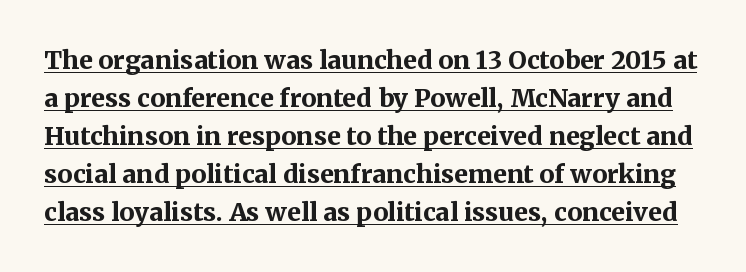
Q: Is the text bold? A: Yes.
Q: Is the text italic (slanted)? A: No, it is upright.
Q: Is the text underlined? A: Yes.
Q: Is the spacing between letters normal or unusually wide? A: Normal.
Q: Is the spacing between lines tight, normal or loose? A: Normal.
